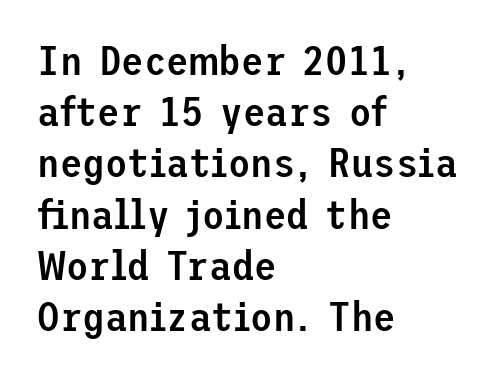
A semibold gives these letters moderate extra thickness, short of bold. What stands out about the letter spacing? Nothing — it is the standard amount. Summary of vertical rhythm: regular, with standard interline spacing. The strip under each line holds only bare page. The face used here is a sans, in the tradition of grotesques and geometrics.
